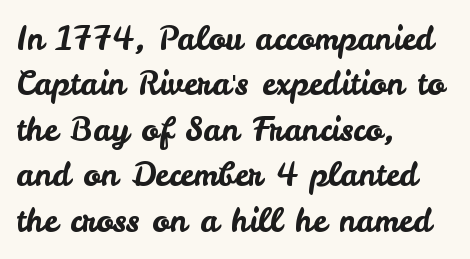
{"serif": "no", "width": "normal", "stroke_contrast": "low", "x_height": "small", "monospaced": "no", "underline": "no", "align": "left", "line_spacing": "normal", "line_spacing_ratio": 1.42, "letter_spacing": "normal", "letter_spacing_em": 0.0, "glyph_px": 32}
